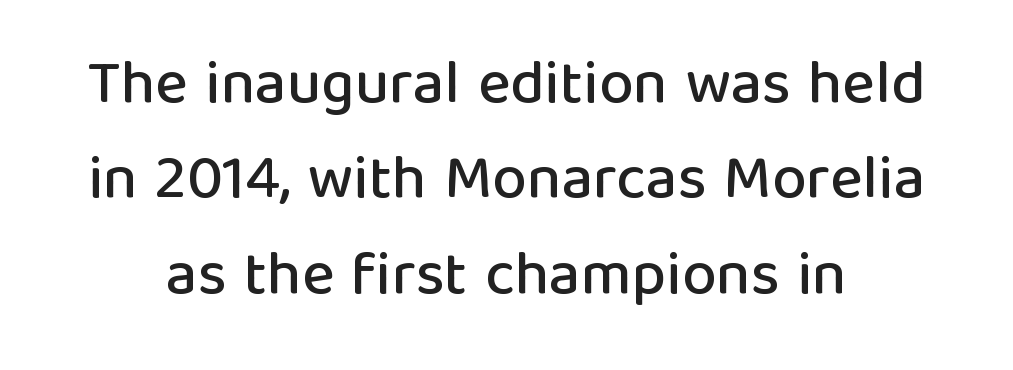
Q: Is the text italic (slanted)? A: No, it is upright.
Q: Is the typeface a serif or a sans-serif typeface? A: Sans-serif.
Q: Is the text underlined? A: No.
Q: Is the spacing between letters normal or unusually wide? A: Normal.
Q: Is the spacing between lines tight, normal or loose? A: Normal.
Q: Width (condensed, normal, or wide)? A: Normal.
Q: Stroke contrast? A: Low.
Q: x-height? A: Medium.
Q: Monospaced? A: No.
